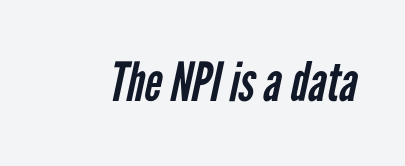
Grotesque or geometric, the face here clearly has no serifs. Characters follow at the spacing the type designer built in. A bare baseline throughout the passage. Caption: face not bold, strokes unweighted. Proportional: the letters do not fall into vertical columns.
